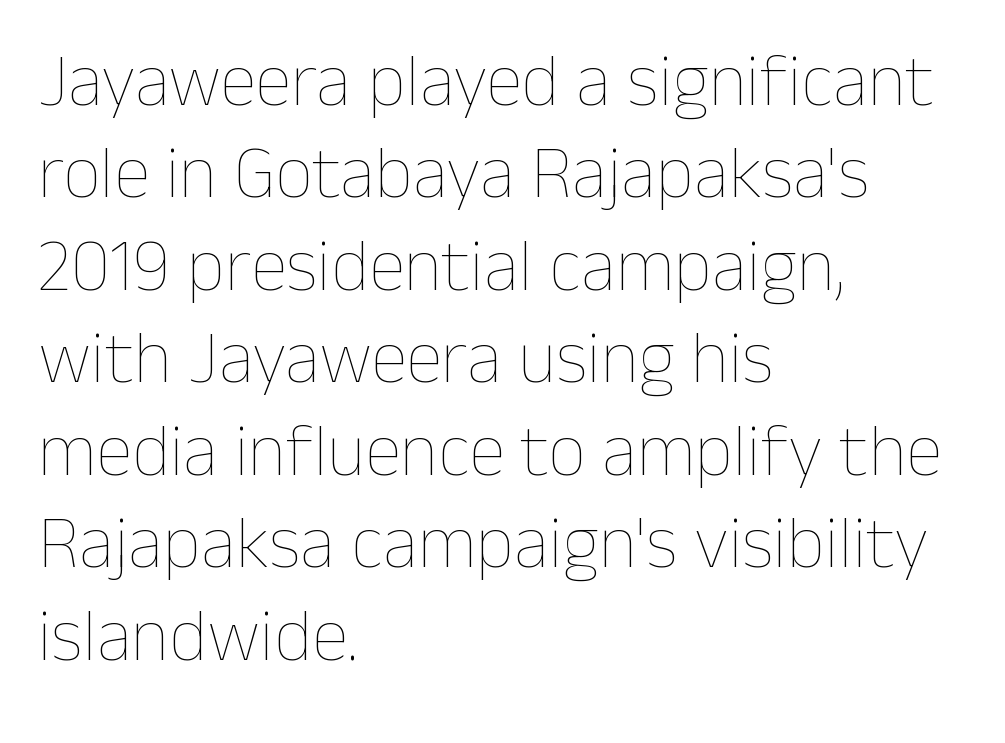
The image shows 74 px thin type, upright; set left-aligned, normal line spacing (1.25x), normal letter spacing, not underlined; low stroke contrast and a medium x-height.
